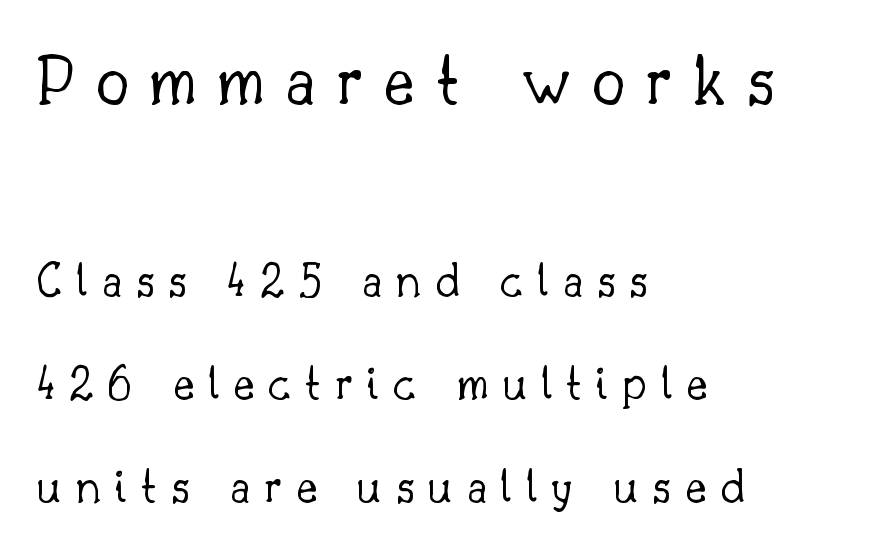
{"italic": "no", "bold": "no", "weight": "light", "width": "normal", "stroke_contrast": "low", "x_height": "small", "monospaced": "no", "underline": "no", "align": "left", "line_spacing": "loose", "line_spacing_ratio": 2.06, "letter_spacing": "wide", "letter_spacing_em": 0.28, "larger_block": "first", "size_ratio": 1.5, "glyph_px": 75}
